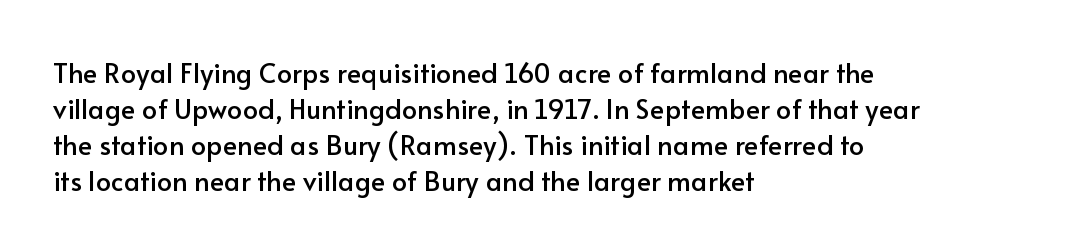
Q: Is the text italic (slanted)? A: No, it is upright.
Q: Is the text underlined? A: No.
Q: How is the paragraph aligned? A: Left-aligned.
Q: Is the spacing between letters normal or unusually wide? A: Normal.
Q: Is the spacing between lines tight, normal or loose? A: Normal.
